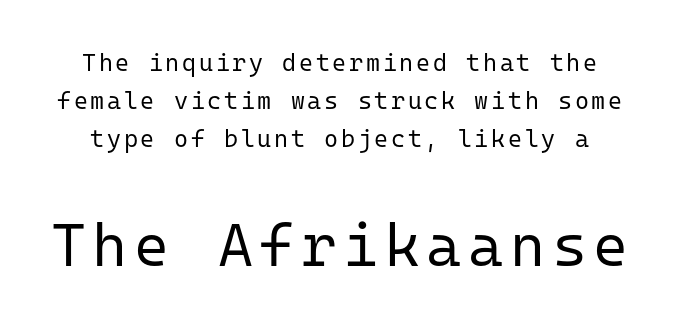
Q: Is the text bold? A: No.
Q: Is the text italic (slanted)? A: No, it is upright.
Q: Is the typeface a serif or a sans-serif typeface? A: Sans-serif.
Q: Is the text underlined? A: No.
Q: Is the spacing between lines tight, normal or loose? A: Normal.
Q: Which block of text is set in a larger size, the first (top) or the second (bottom)? A: The second (bottom) one.
Q: Width (condensed, normal, or wide)? A: Normal.
Q: Stroke contrast? A: Low.
Q: x-height? A: Medium.
Q: Monospaced? A: Yes.
